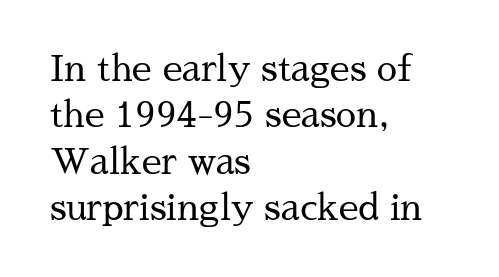
Every stem runs plumb, perpendicular to the baseline. Line spacing here is normal. This rendering uses left alignment, leaving the right contour irregular. No word sits above an underline. You could not count columns in this text — the font is proportionally spaced.
